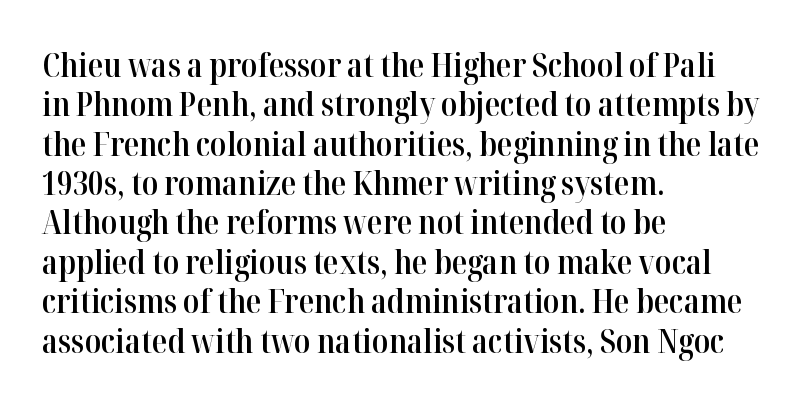
Line beginnings align vertically; line endings do not. A typesetter would call this proportional, since set widths differ per character. Unlike a clean sans, this face finishes its strokes with serifs. The font's upright variant was chosen for this text. Between one letter and the next there's only the usual sliver of space. A semibold gives these letters moderate extra thickness, short of bold.
